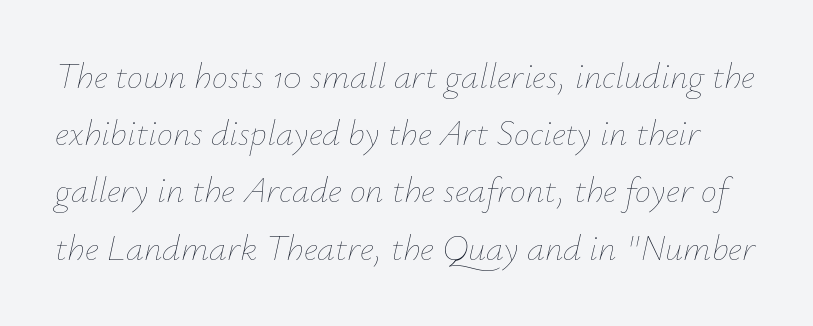
Is the type heavy? It reads as light-to-regular instead. The text carries the slant typical of an italic or oblique font. Is the letter spacing exaggerated? No — it looks like the ordinary default. Vertical spacing — default. Type without underlining. Think of a printed novel: that variable character pitch is what you see here.
